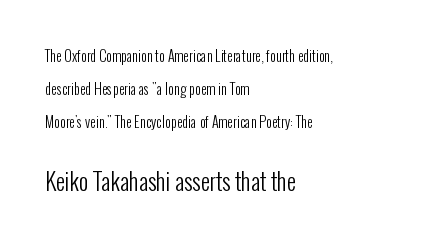
Caption: standard tracking, unaltered. Notice how the stems are strictly vertical — no italics here. Compared with typical paragraphs, the rows here are farther apart. Where is the straight margin? On the left. Clear beneath every line of the passage. Is the stroke heavy? The answer is a plain regular-or-lighter.
